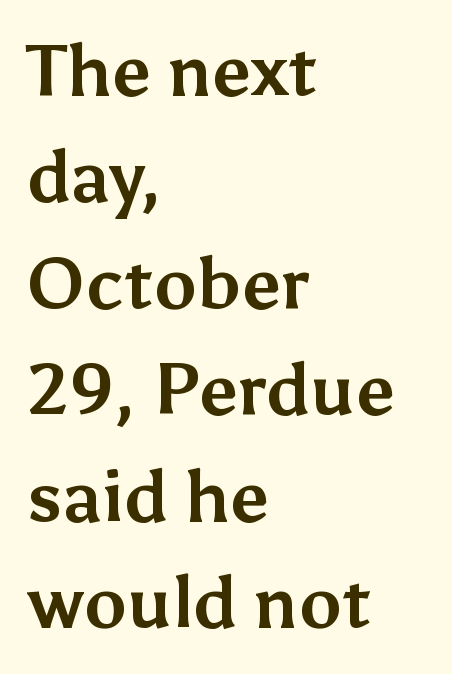
{"serif": "no", "italic": "no", "bold": "yes", "weight": "bold", "width": "normal", "stroke_contrast": "medium", "x_height": "medium", "monospaced": "no", "underline": "no", "align": "left", "line_spacing": "normal", "line_spacing_ratio": 1.5, "letter_spacing": "normal", "letter_spacing_em": 0.0, "glyph_px": 71}
